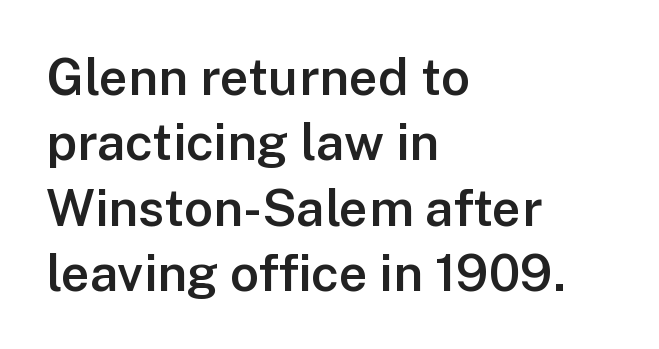
{"serif": "no", "italic": "no", "bold": "semi", "weight": "semibold", "width": "normal", "stroke_contrast": "low", "x_height": "medium", "monospaced": "no", "underline": "no", "align": "left", "line_spacing": "normal", "line_spacing_ratio": 1.28, "letter_spacing": "normal", "letter_spacing_em": 0.0, "glyph_px": 51}
